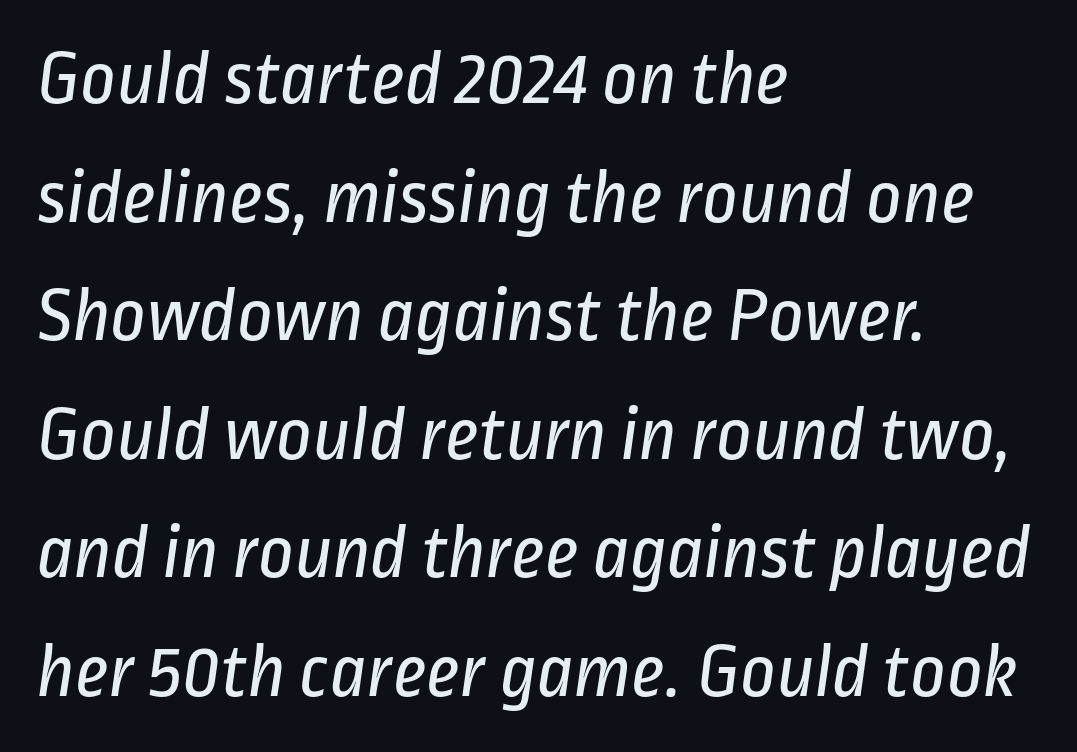
The image shows 78 px regular-weight, condensed sans-serif type; set left-aligned, normal line spacing (1.52x), normal letter spacing, not underlined; low stroke contrast and a medium x-height.
